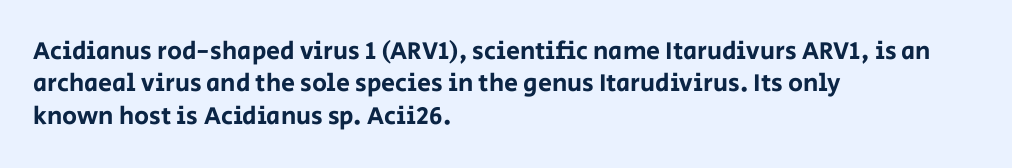
Is there much room between lines? A standard amount, neither cramped nor airy. The passage shown is not underscored anywhere. Visually the block forms a straight wall on the left and a jagged coastline on the right. The lettering holds an erect, upright posture throughout. This rendering leaves character spacing at its baseline value.
